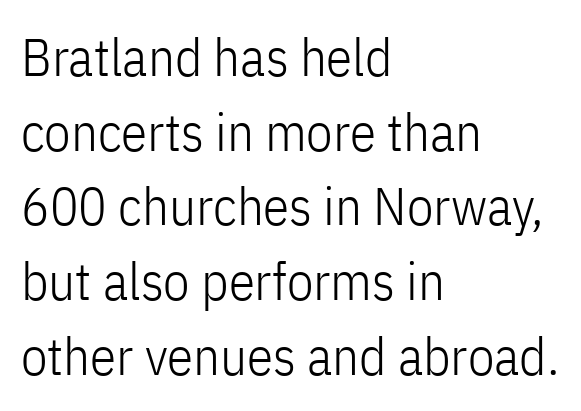
Think of a printed novel: that variable character pitch is what you see here. Regular leading. This sample uses plain, unmodified letter spacing. Nothing heavy about these letters — not bold at all. Reading down the block, your eye returns to a fixed left position each line.
